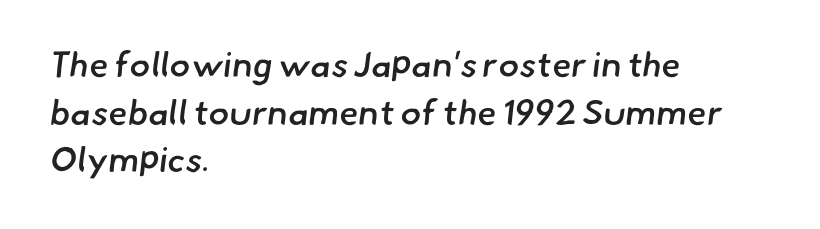
{"serif": "no", "bold": "semi", "weight": "semibold", "width": "normal", "stroke_contrast": "low", "x_height": "small", "monospaced": "no", "underline": "no", "align": "left", "line_spacing": "normal", "line_spacing_ratio": 1.36, "letter_spacing": "normal", "letter_spacing_em": 0.0, "glyph_px": 35}
